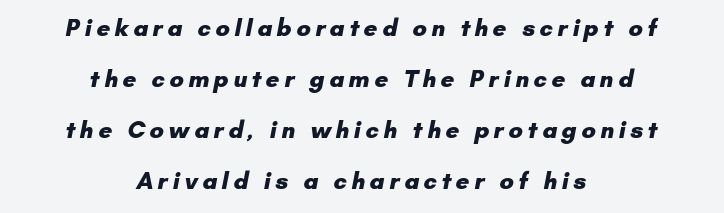
Whoever set this chose breathing room over compactness in the vertical rhythm. Alignment: centered. Letters rest on an invisible, unmarked baseline. The strokes are fattened all the way to bold.
